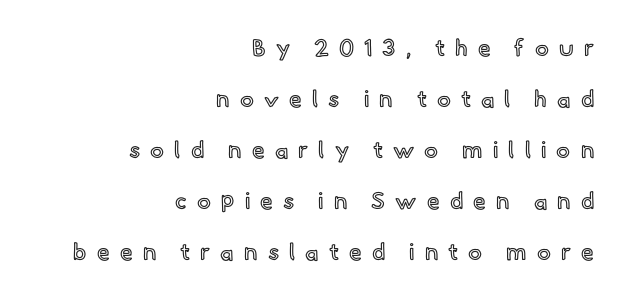
The rendering anchors every line to the right-hand side. Observe the wide spacing: letters keep a clear distance from each other. The glyphs are unaccompanied by any horizontal stroke below them. This sample trades compactness for vertical openness between lines. You can tell it's not italic because the verticals are truly vertical.
